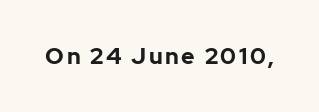
{"italic": "no", "bold": "yes", "underline": "no", "glyph_px": 23}
